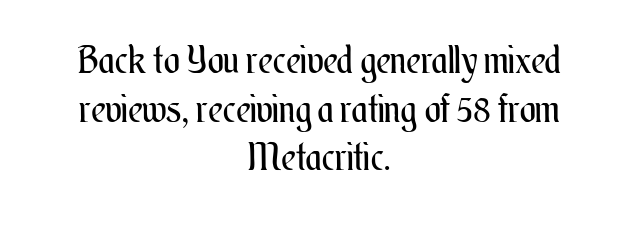
{"italic": "no", "bold": "no", "weight": "regular", "width": "condensed", "stroke_contrast": "medium", "x_height": "small", "monospaced": "no", "underline": "no", "align": "center", "line_spacing": "normal", "line_spacing_ratio": 1.28, "letter_spacing": "normal", "letter_spacing_em": 0.0, "glyph_px": 38}
